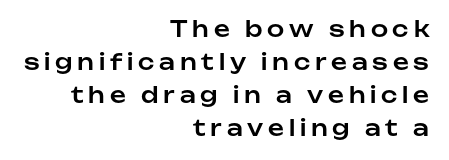
Notice how the passage keeps a crisp vertical edge on the right only. Between one letter and the next there's a generous, obvious gap. Descender tails drop into unmarked territory. Characters remain perfectly vertical along every line.
